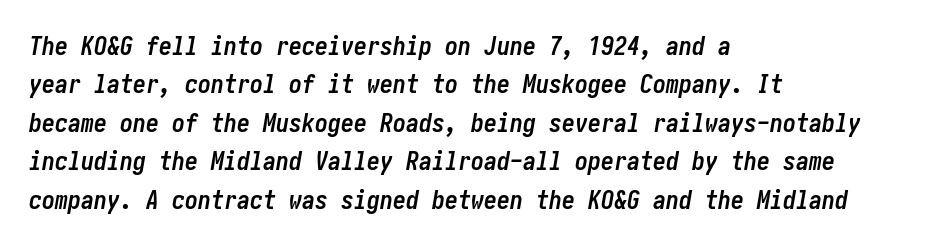
Q: Is the text bold? A: Yes.
Q: Is the text italic (slanted)? A: Yes, it leans right by about 10 degrees.
Q: Is the text underlined? A: No.
Q: How is the paragraph aligned? A: Left-aligned.
Q: Is the spacing between letters normal or unusually wide? A: Normal.
Q: Is the spacing between lines tight, normal or loose? A: Normal.
